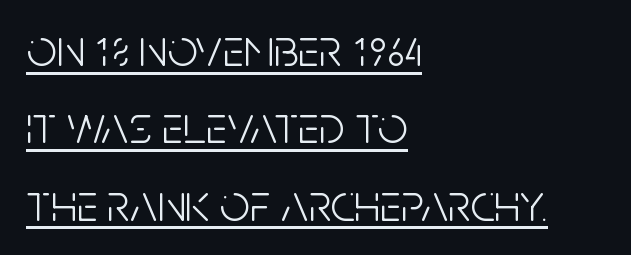
The image shows 53 px light, condensed sans-serif type, upright; set left-aligned, normal line spacing (1.46x), normal letter spacing, underlined; low stroke contrast and a large x-height.
